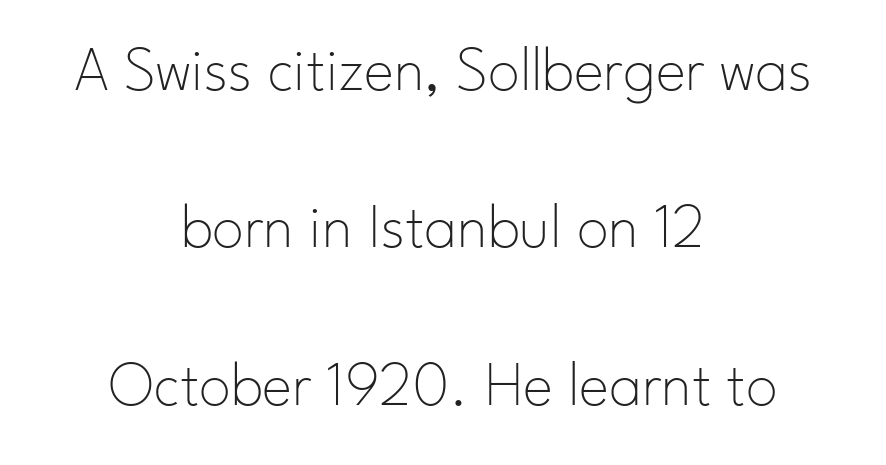
Q: Is the text bold? A: No.
Q: Is the text italic (slanted)? A: No, it is upright.
Q: Is the typeface a serif or a sans-serif typeface? A: Sans-serif.
Q: Is the text underlined? A: No.
Q: How is the paragraph aligned? A: Centered.
Q: Is the spacing between letters normal or unusually wide? A: Normal.
Q: Is the spacing between lines tight, normal or loose? A: Loose.
Q: Width (condensed, normal, or wide)? A: Normal.
Q: Stroke contrast? A: Low.
Q: x-height? A: Small.
Q: Monospaced? A: No.
